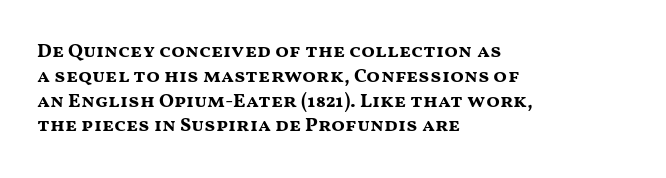
The image shows 20 px bold type, upright; set left-aligned, line spacing 1.24x, normal letter spacing, not underlined.
